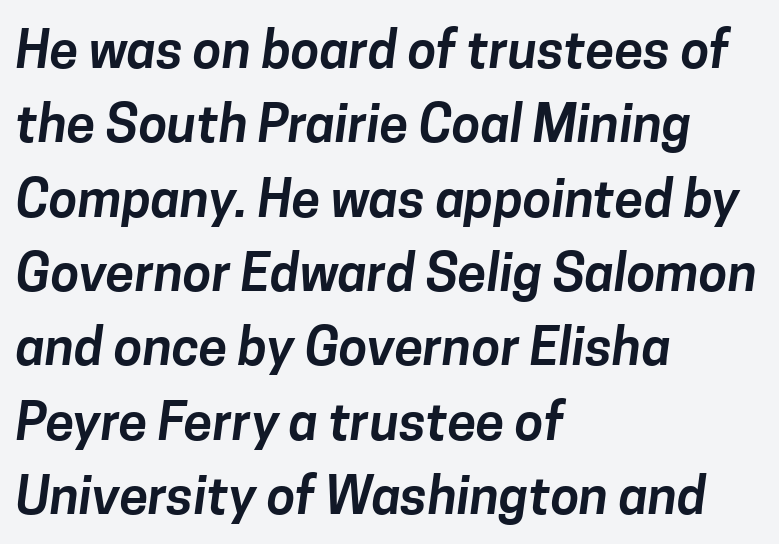
{"serif": "no", "width": "normal", "stroke_contrast": "low", "x_height": "medium", "monospaced": "no", "underline": "no", "align": "left", "line_spacing": "normal", "line_spacing_ratio": 1.43, "letter_spacing": "normal", "letter_spacing_em": 0.0, "glyph_px": 52}
